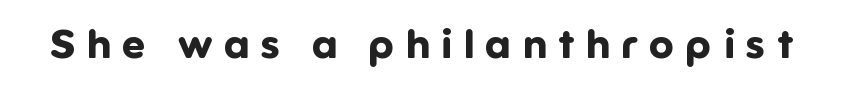
{"serif": "no", "italic": "no", "bold": "yes", "weight": "bold", "width": "normal", "stroke_contrast": "low", "x_height": "medium", "monospaced": "no", "underline": "no", "letter_spacing": "wide", "letter_spacing_em": 0.29, "glyph_px": 41}
